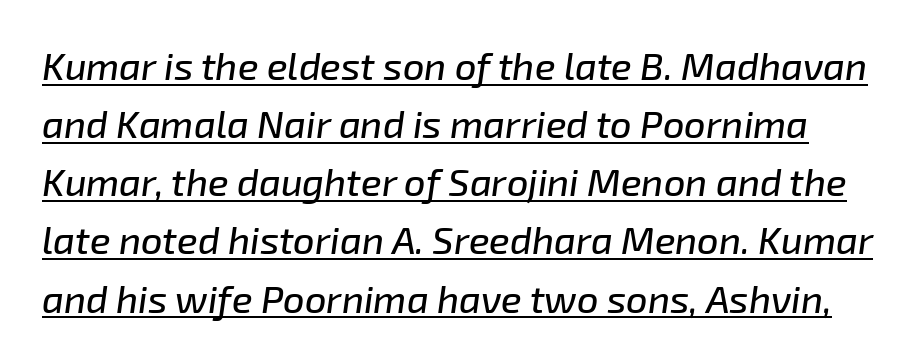
The image shows 38 px text type, italic (leaning right); set normal line spacing (1.53x), normal letter spacing, underlined; low stroke contrast and a medium x-height.
